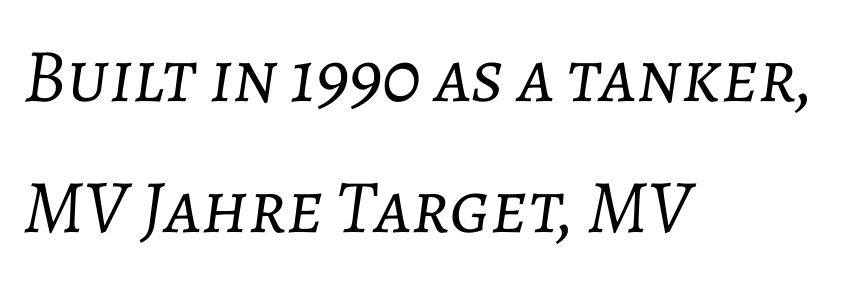
Q: Is the text bold? A: No.
Q: Is the text italic (slanted)? A: Yes, it leans right by about 7 degrees.
Q: Is the text underlined? A: No.
Q: How is the paragraph aligned? A: Left-aligned.
Q: Is the spacing between letters normal or unusually wide? A: Normal.
Q: Width (condensed, normal, or wide)? A: Normal.
Q: Stroke contrast? A: Low.
Q: x-height? A: Medium.
Q: Monospaced? A: No.
